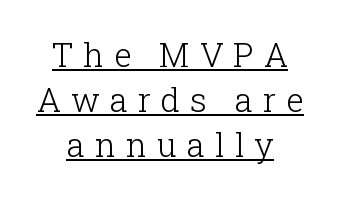
The designer left line spacing at the default. The setting favours the middle, as headings and verse often do. The passage shown is not bold in any degree. Stroke terminals: seriffed. Emphasis is given by a line drawn under the lettering. The letters stand upright; this is a roman face.
